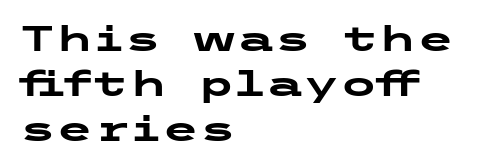
The glyphs have the mass of a bold cut. Students, note that the glyphs here touch the page at normal intervals. The block of text has a typical density, with ordinary space between rows. Layout note: lines flush left. Tall strokes in this sample are plumb rather than angled.
